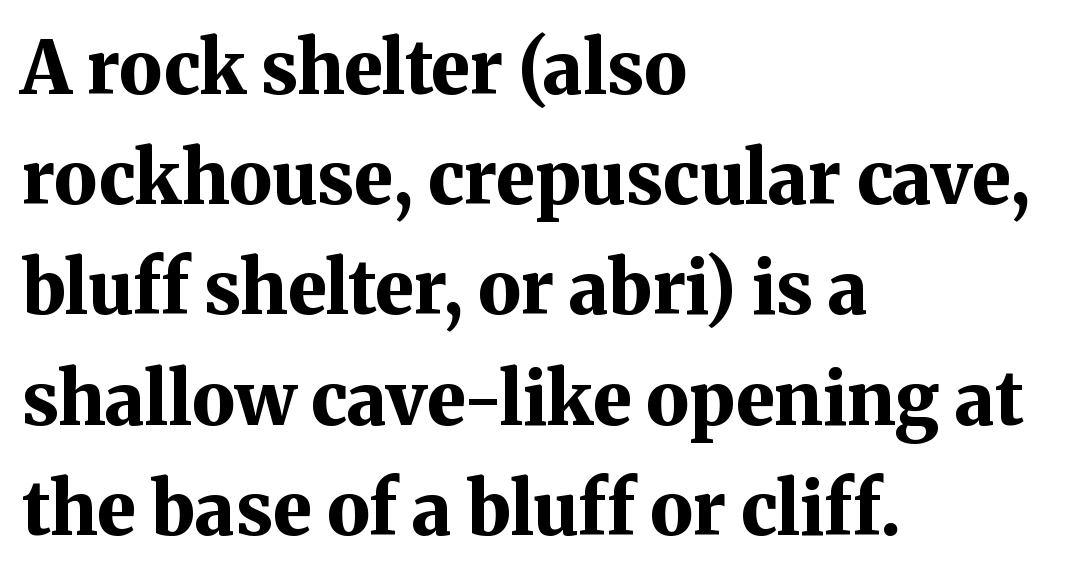
Q: Is the text bold? A: Yes.
Q: Is the text italic (slanted)? A: No, it is upright.
Q: Is the typeface a serif or a sans-serif typeface? A: Serif.
Q: Is the text underlined? A: No.
Q: How is the paragraph aligned? A: Left-aligned.
Q: Is the spacing between letters normal or unusually wide? A: Normal.
Q: Is the spacing between lines tight, normal or loose? A: Normal.
Q: Width (condensed, normal, or wide)? A: Normal.
Q: Stroke contrast? A: Medium.
Q: x-height? A: Medium.
Q: Monospaced? A: No.
